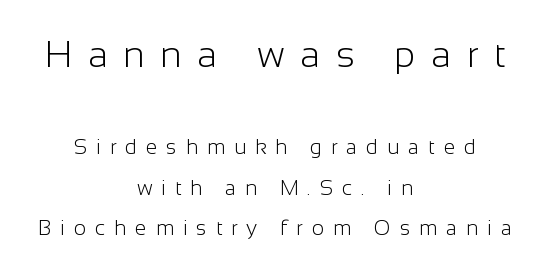
These two chunks differ in scale, with the top chunk taking the larger measure. Lines of text with bare space underneath. Quick note: interline space is abundant. No feet cap the strokes, marking this as sans-serif type.
